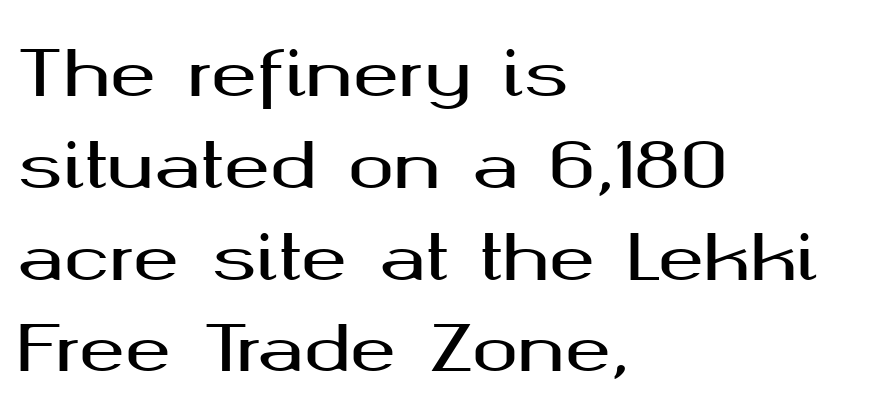
The image shows 62 px wide sans-serif type, upright; set left-aligned, normal line spacing (1.48x), normal letter spacing, not underlined; medium stroke contrast and a medium x-height.
